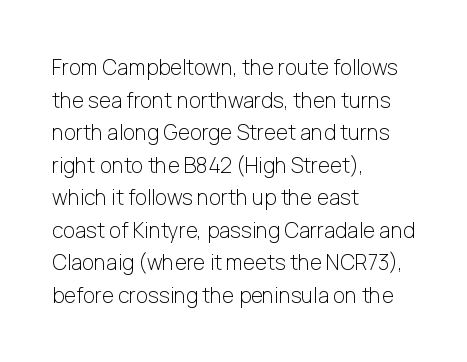
The image shows 21 px text type, upright; set left-aligned, normal line spacing (1.55x), normal letter spacing, not underlined.
